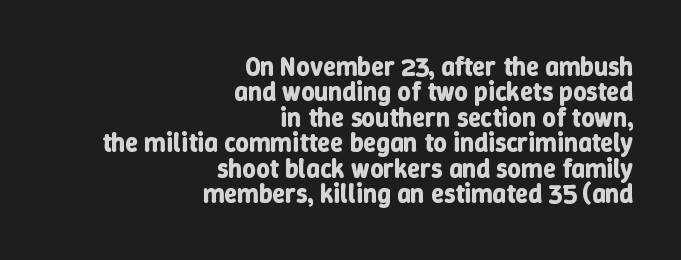
The image shows 26 px bold type, upright; set right-aligned, tight line spacing (0.98x), normal letter spacing, not underlined.
